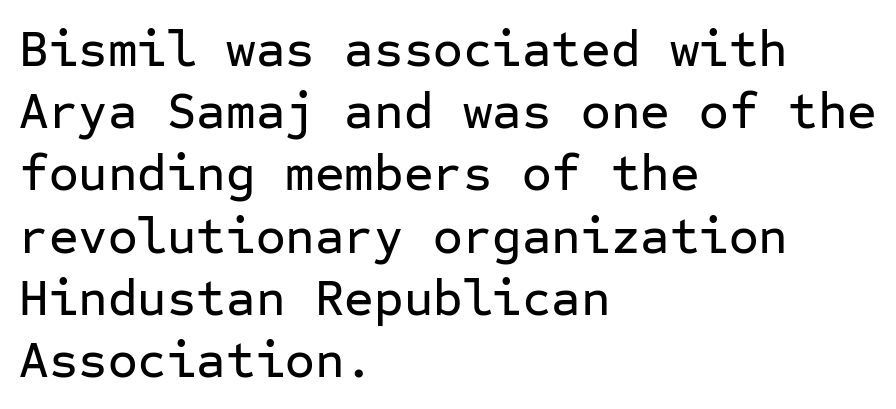
Q: Is the text italic (slanted)? A: No, it is upright.
Q: Is the typeface a serif or a sans-serif typeface? A: Sans-serif.
Q: Is the text underlined? A: No.
Q: How is the paragraph aligned? A: Left-aligned.
Q: Is the spacing between letters normal or unusually wide? A: Normal.
Q: Width (condensed, normal, or wide)? A: Normal.
Q: Stroke contrast? A: Low.
Q: x-height? A: Medium.
Q: Monospaced? A: Yes.
